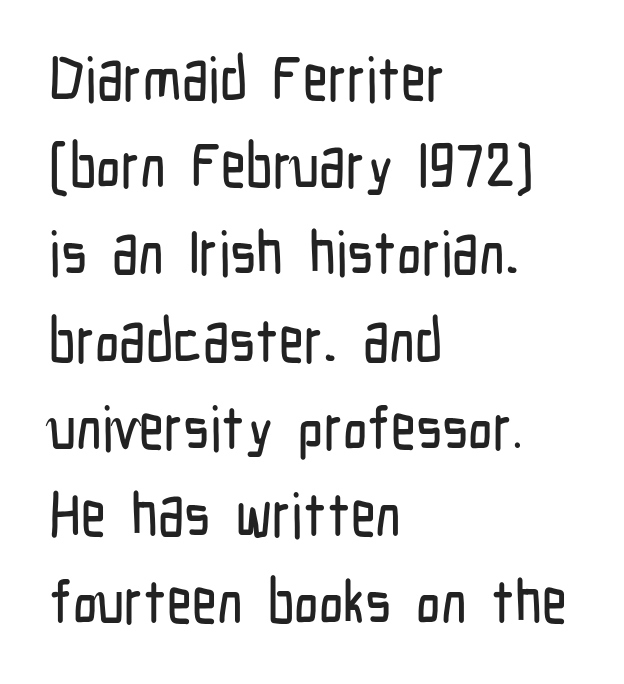
The image shows 61 px condensed sans-serif type, upright; set left-aligned, normal line spacing (1.43x), normal letter spacing, not underlined; low stroke contrast and a medium x-height.
